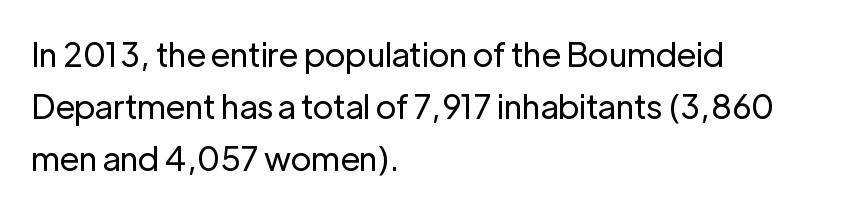
{"serif": "no", "italic": "no", "bold": "no", "weight": "regular", "width": "normal", "stroke_contrast": "low", "x_height": "medium", "monospaced": "no", "underline": "no", "align": "left", "line_spacing": "normal", "line_spacing_ratio": 1.58, "letter_spacing": "normal", "letter_spacing_em": 0.0, "glyph_px": 33}
